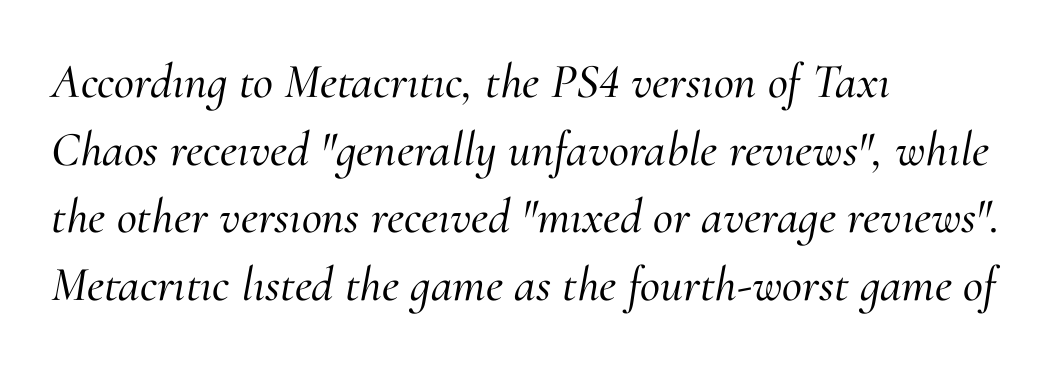
The image shows 49 px serif type, italic (leaning right); set left-aligned, normal line spacing (1.38x), normal letter spacing, not underlined; medium stroke contrast and a small x-height.
